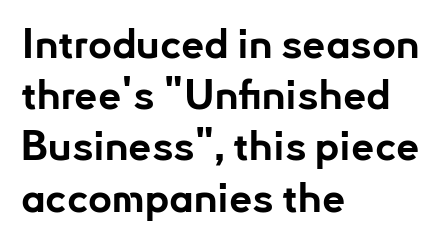
{"serif": "no", "italic": "no", "bold": "yes", "weight": "bold", "width": "normal", "stroke_contrast": "low", "x_height": "small", "monospaced": "no", "underline": "no", "align": "left", "line_spacing": "normal", "line_spacing_ratio": 1.25, "letter_spacing": "normal", "letter_spacing_em": 0.0, "glyph_px": 41}
